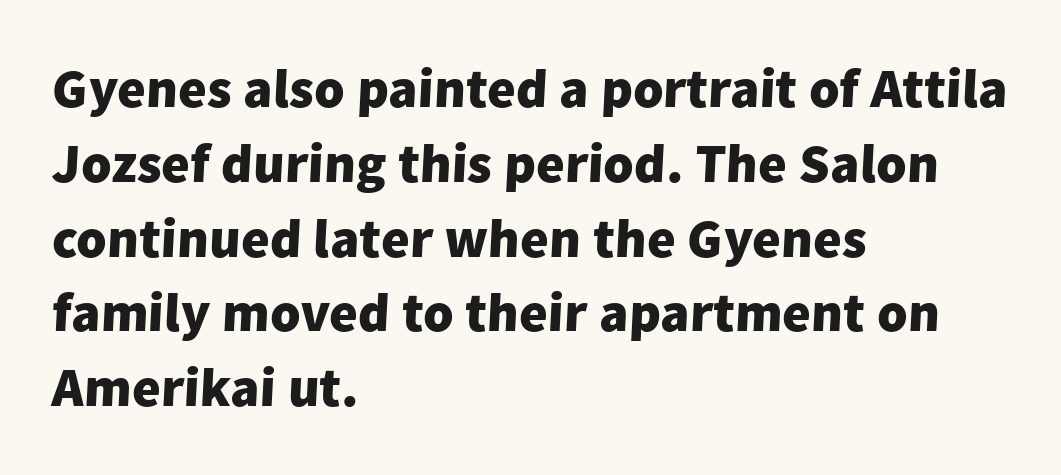
Q: Is the text bold? A: Yes.
Q: Is the typeface a serif or a sans-serif typeface? A: Sans-serif.
Q: Is the text underlined? A: No.
Q: How is the paragraph aligned? A: Left-aligned.
Q: Is the spacing between letters normal or unusually wide? A: Normal.
Q: Is the spacing between lines tight, normal or loose? A: Normal.
Q: Width (condensed, normal, or wide)? A: Normal.
Q: Stroke contrast? A: Low.
Q: x-height? A: Medium.
Q: Monospaced? A: No.
